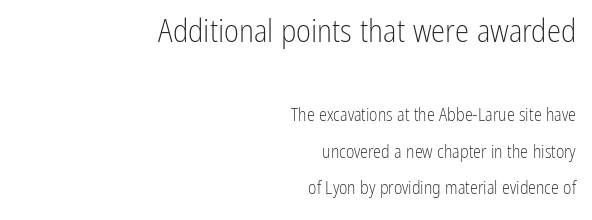
The image shows 32 px light, condensed sans-serif type, upright; set right-aligned, loose line spacing (2.02x), normal letter spacing, not underlined; the first (top) block is 1.78x larger; low stroke contrast and a medium x-height.
